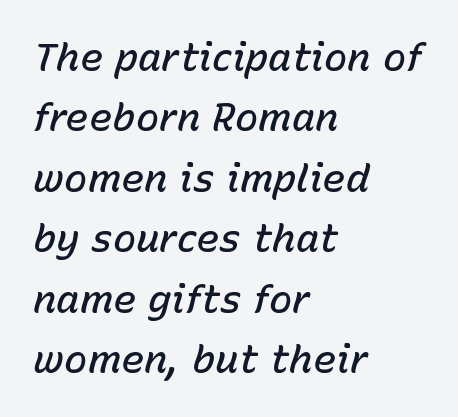
The image shows 39 px semibold type, italic (leaning right); set left-aligned, normal line spacing (1.55x), normal letter spacing, not underlined; low stroke contrast and a medium x-height.
